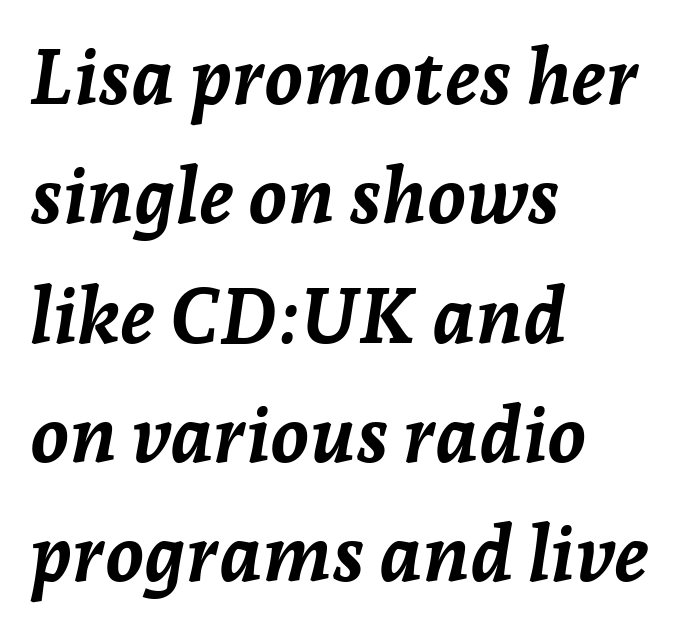
The image shows 78 px semibold type, italic (leaning right); set left-aligned, normal line spacing (1.53x), normal letter spacing, not underlined; low stroke contrast and a medium x-height.
